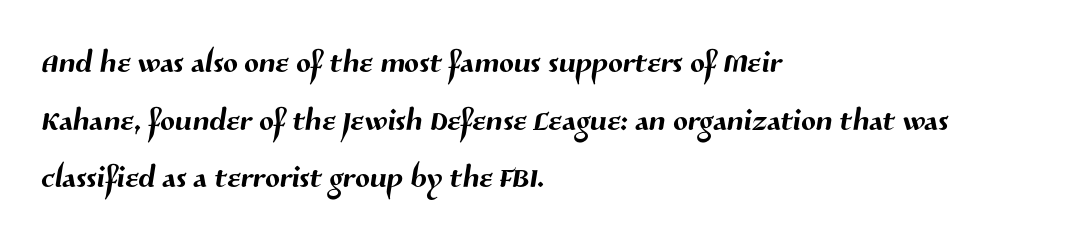
Unlike a traditional serif, this face leaves its strokes unadorned. Descender tails drop into unmarked territory. Think of a printed novel: that variable character pitch is what you see here. Teacher's note: observe the even left margin — that is flush-left alignment. The horizontal fit of the characters is conventional and even.
